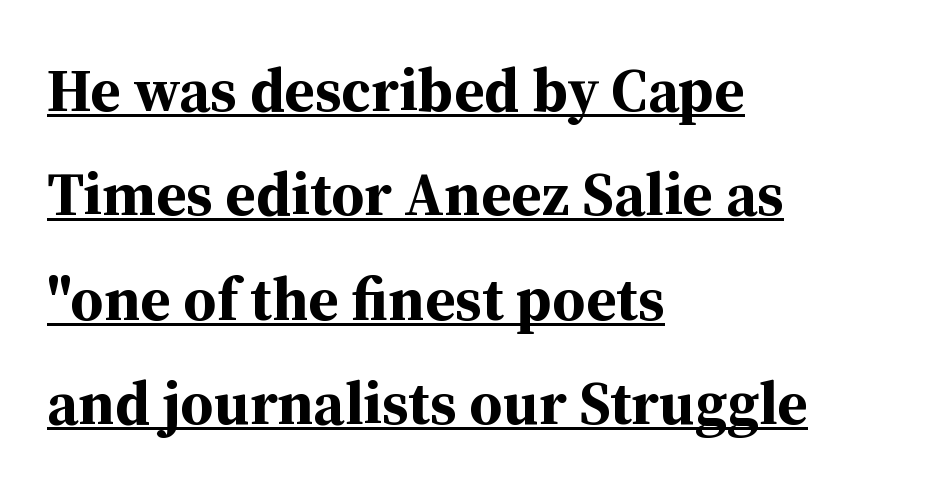
The image shows 61 px bold serif type, upright; set left-aligned, line spacing 1.71x, normal letter spacing, underlined; medium stroke contrast and a medium x-height.
